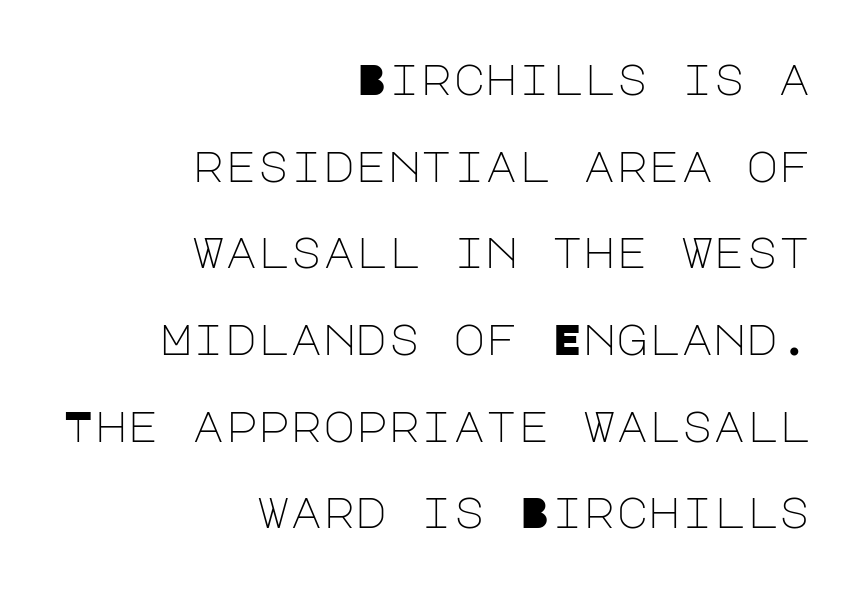
The image shows 44 px light sans-serif type, upright; set right-aligned, loose line spacing (1.97x), normal letter spacing, not underlined; low stroke contrast and a large x-height.
